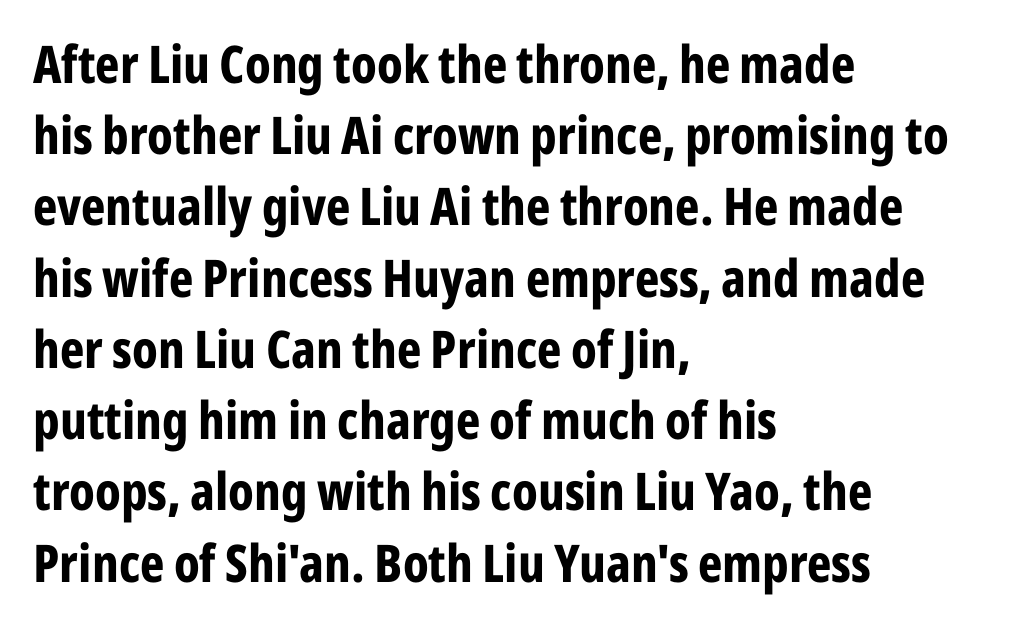
Q: Is the text bold? A: Yes.
Q: Is the text italic (slanted)? A: No, it is upright.
Q: Is the typeface a serif or a sans-serif typeface? A: Sans-serif.
Q: Is the text underlined? A: No.
Q: How is the paragraph aligned? A: Left-aligned.
Q: Is the spacing between letters normal or unusually wide? A: Normal.
Q: Is the spacing between lines tight, normal or loose? A: Normal.
Q: Width (condensed, normal, or wide)? A: Condensed.
Q: Stroke contrast? A: Low.
Q: x-height? A: Medium.
Q: Monospaced? A: No.
